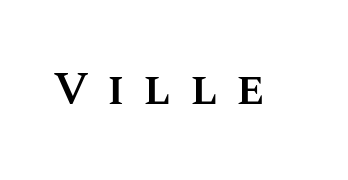
Weight check: semibold — heavier than regular, not quite bold. Has an underline been added? It has not. The axis of the letterforms is exactly vertical. Here the designer chose a conventional face with non-uniform glyph widths. Loose tracking; the words dissolve into strings of separated letters.
